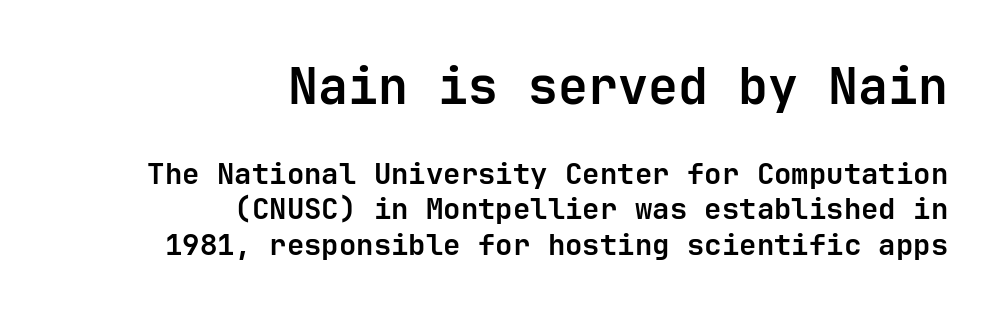
The image shows 50 px bold sans-serif type, upright, monospaced; set right-aligned, line spacing 1.22x, normal letter spacing, not underlined; the first (top) block is 1.72x larger; low stroke contrast and a medium x-height.
